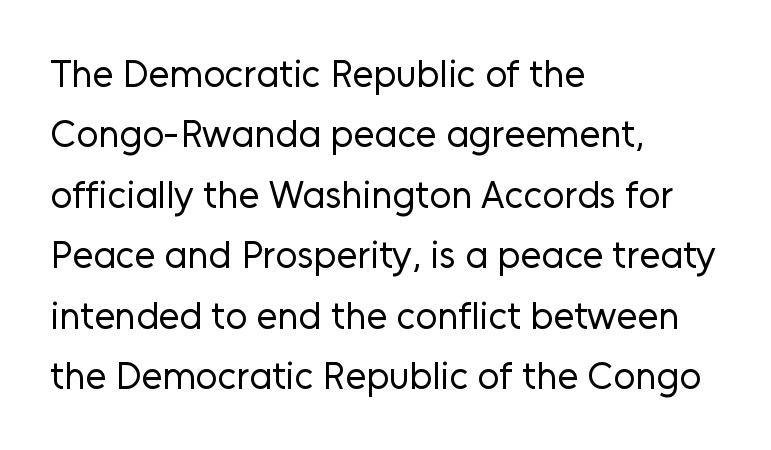
Q: Is the text bold? A: No.
Q: Is the text italic (slanted)? A: No, it is upright.
Q: Is the typeface a serif or a sans-serif typeface? A: Sans-serif.
Q: Is the text underlined? A: No.
Q: How is the paragraph aligned? A: Left-aligned.
Q: Is the spacing between letters normal or unusually wide? A: Normal.
Q: Is the spacing between lines tight, normal or loose? A: Normal.
Q: Width (condensed, normal, or wide)? A: Normal.
Q: Stroke contrast? A: Low.
Q: x-height? A: Medium.
Q: Monospaced? A: No.
